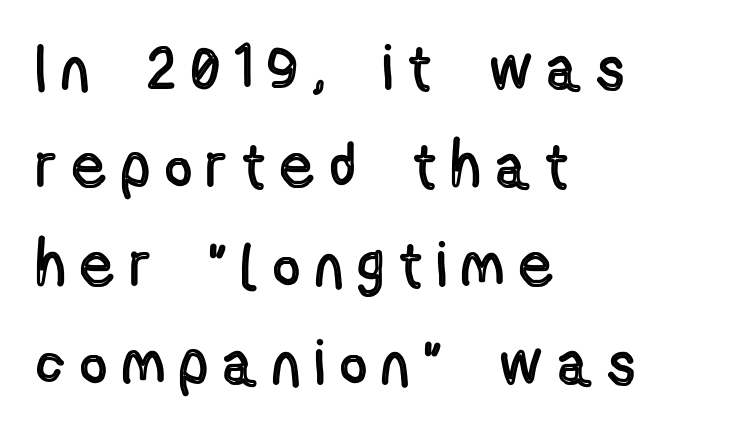
The image shows 63 px condensed type, upright; set left-aligned, normal line spacing (1.56x), unusually wide letter spacing (+0.27 em), not underlined; a medium x-height.
